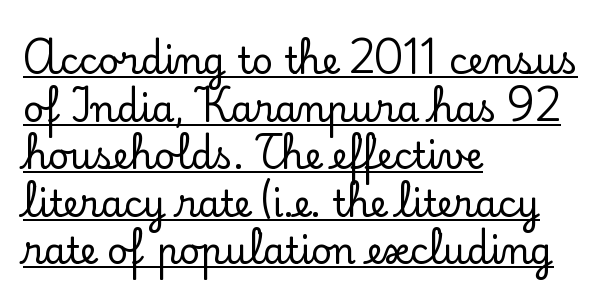
Q: Is the text italic (slanted)? A: No, it is upright.
Q: Is the typeface a serif or a sans-serif typeface? A: Serif.
Q: Is the text underlined? A: Yes.
Q: How is the paragraph aligned? A: Left-aligned.
Q: Is the spacing between letters normal or unusually wide? A: Normal.
Q: Is the spacing between lines tight, normal or loose? A: Normal.
Q: Width (condensed, normal, or wide)? A: Normal.
Q: Stroke contrast? A: Low.
Q: x-height? A: Small.
Q: Monospaced? A: No.
